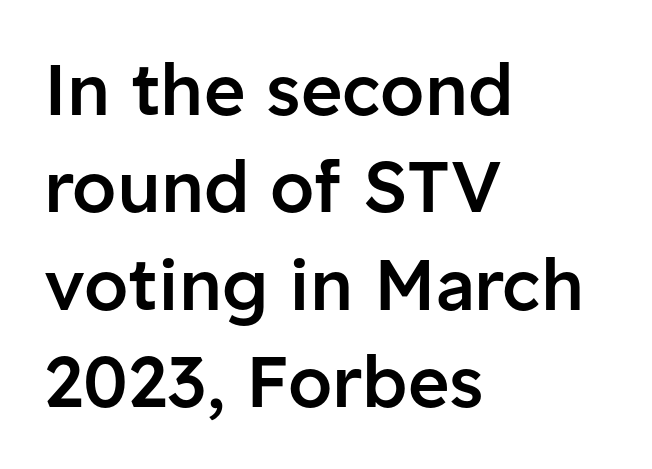
Q: Is the text bold? A: Semi-bold.
Q: Is the text italic (slanted)? A: No, it is upright.
Q: Is the typeface a serif or a sans-serif typeface? A: Sans-serif.
Q: Is the text underlined? A: No.
Q: How is the paragraph aligned? A: Left-aligned.
Q: Is the spacing between letters normal or unusually wide? A: Normal.
Q: Is the spacing between lines tight, normal or loose? A: Normal.
Q: Width (condensed, normal, or wide)? A: Normal.
Q: Stroke contrast? A: Low.
Q: x-height? A: Medium.
Q: Monospaced? A: No.
